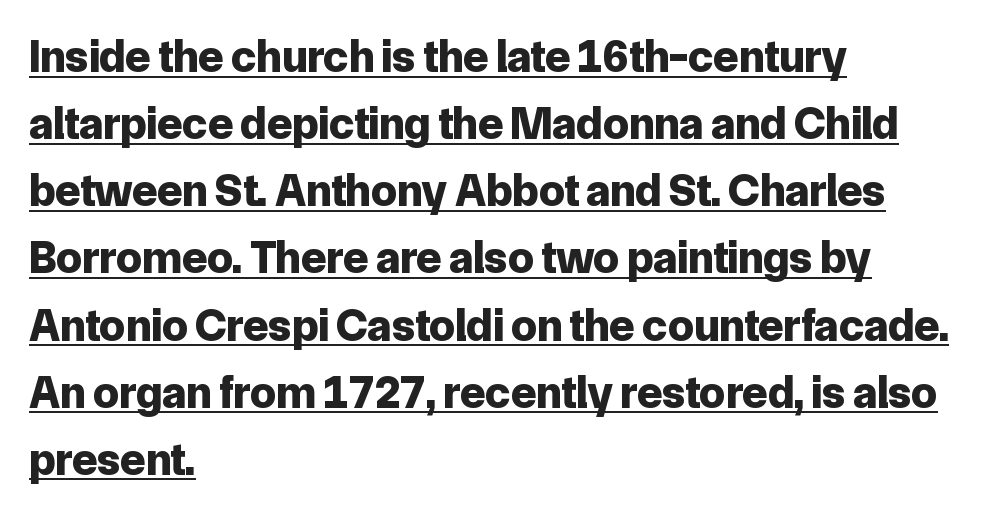
The image shows 46 px bold sans-serif type, upright; set left-aligned, normal line spacing (1.46x), normal letter spacing, underlined; low stroke contrast and a medium x-height.
